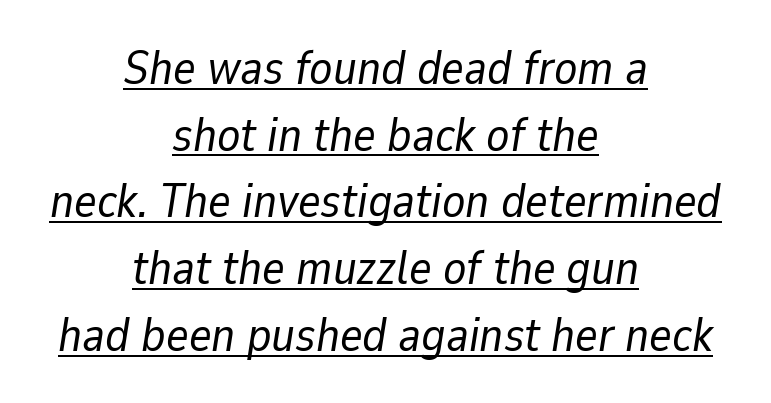
The glyphs look as if they've been sheared to an angle. What's the leading like? Ordinary, nothing unusual. Caption: face not bold, strokes unweighted. Character widths vary here, with narrow letters taking less room than wide ones. No extra tracking has been applied to these lines.
